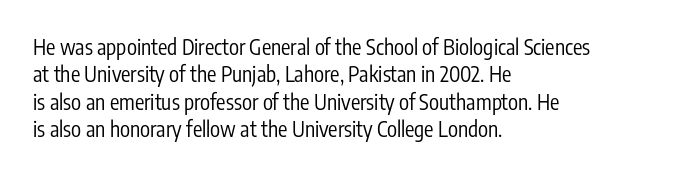
Reading down the block, your eye returns to a fixed left position each line. The weight tops out at a normal text grade. Interline gaps are of average width in this sample. The letters sit at their default tracking, neither squeezed nor spread.
